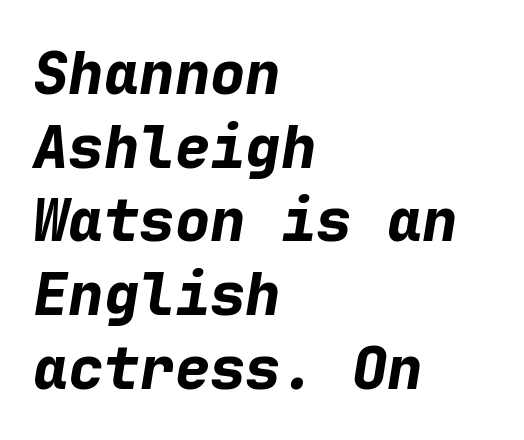
{"italic": "yes", "lean": "right", "slant_degrees": 9, "bold": "yes", "weight": "bold", "width": "normal", "stroke_contrast": "low", "x_height": "medium", "monospaced": "yes", "underline": "no", "align": "left", "line_spacing": "normal", "line_spacing_ratio": 1.25, "letter_spacing": "normal", "letter_spacing_em": 0.0, "glyph_px": 59}
